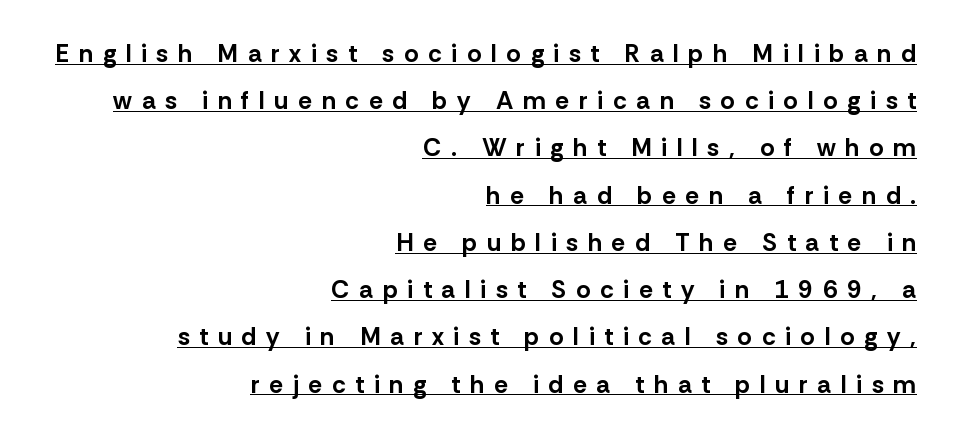
Q: Is the text bold? A: Yes.
Q: Is the text italic (slanted)? A: No, it is upright.
Q: Is the text underlined? A: Yes.
Q: How is the paragraph aligned? A: Right-aligned.
Q: Is the spacing between letters normal or unusually wide? A: Unusually wide.
